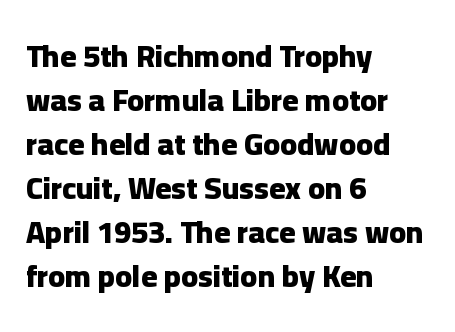
The image shows 31 px heavy sans-serif type, upright; set left-aligned, normal line spacing (1.42x), normal letter spacing, not underlined; low stroke contrast and a medium x-height.
